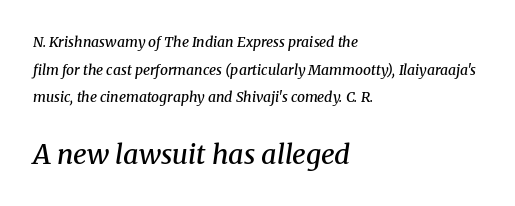
This sample uses plain, unmodified letter spacing. Airy leading. The passage shown is semibold, sitting just below true bold. The following chunk of copy outweighs the initial chunk in type size. Characters are canted at an angle relative to the baseline's perpendicular. The zone under the glyphs is completely vacant.
